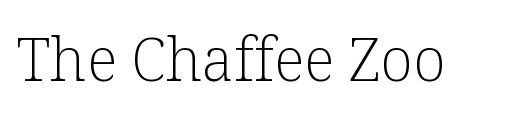
Q: Is the text bold? A: No.
Q: Is the text italic (slanted)? A: No, it is upright.
Q: Is the typeface a serif or a sans-serif typeface? A: Serif.
Q: Is the text underlined? A: No.
Q: Is the spacing between letters normal or unusually wide? A: Normal.
Q: Width (condensed, normal, or wide)? A: Normal.
Q: Stroke contrast? A: Low.
Q: x-height? A: Medium.
Q: Monospaced? A: No.
